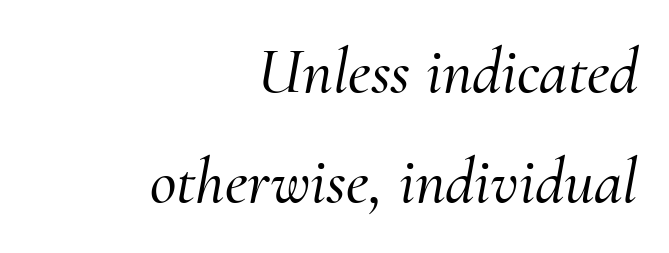
Q: Is the text italic (slanted)? A: Yes, it leans right by about 10 degrees.
Q: Is the typeface a serif or a sans-serif typeface? A: Serif.
Q: Is the text underlined? A: No.
Q: How is the paragraph aligned? A: Right-aligned.
Q: Is the spacing between letters normal or unusually wide? A: Normal.
Q: Is the spacing between lines tight, normal or loose? A: Normal.
Q: Width (condensed, normal, or wide)? A: Normal.
Q: Stroke contrast? A: Medium.
Q: x-height? A: Small.
Q: Monospaced? A: No.
